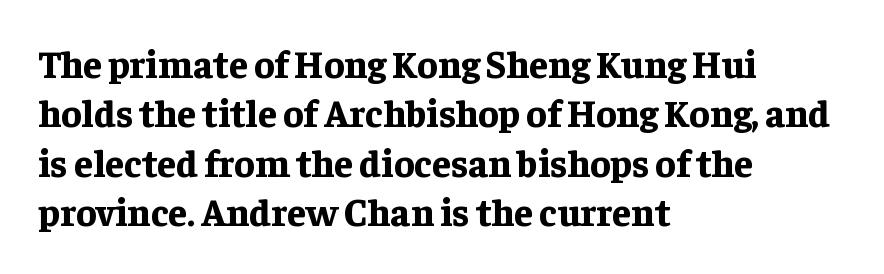
{"serif": "yes", "italic": "no", "bold": "yes", "weight": "bold", "width": "normal", "stroke_contrast": "low", "x_height": "medium", "monospaced": "no", "underline": "no", "align": "left", "line_spacing": "normal", "line_spacing_ratio": 1.3, "letter_spacing": "normal", "letter_spacing_em": 0.0, "glyph_px": 38}
